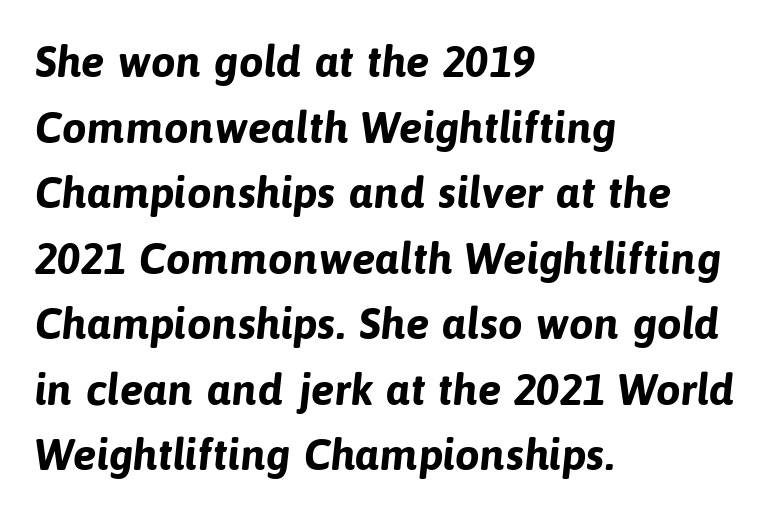
Q: Is the text bold? A: Yes.
Q: Is the typeface a serif or a sans-serif typeface? A: Sans-serif.
Q: Is the text underlined? A: No.
Q: How is the paragraph aligned? A: Left-aligned.
Q: Is the spacing between letters normal or unusually wide? A: Normal.
Q: Is the spacing between lines tight, normal or loose? A: Normal.
Q: Width (condensed, normal, or wide)? A: Normal.
Q: Stroke contrast? A: Low.
Q: x-height? A: Medium.
Q: Monospaced? A: No.
